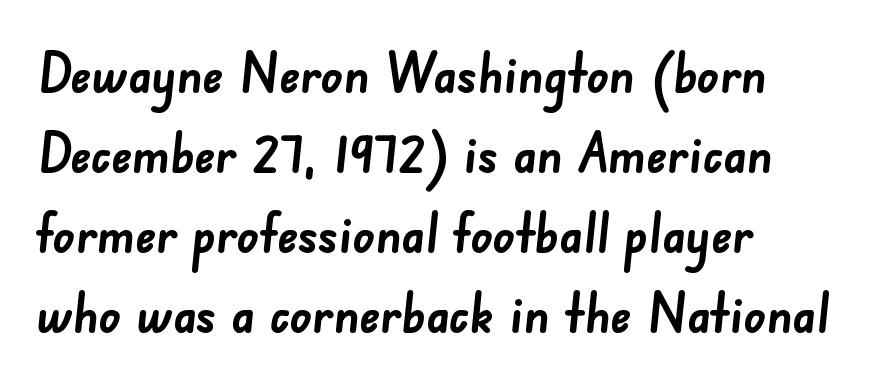
Q: Is the text bold? A: Yes.
Q: Is the typeface a serif or a sans-serif typeface? A: Sans-serif.
Q: Is the text underlined? A: No.
Q: How is the paragraph aligned? A: Left-aligned.
Q: Is the spacing between letters normal or unusually wide? A: Normal.
Q: Is the spacing between lines tight, normal or loose? A: Normal.
Q: Width (condensed, normal, or wide)? A: Normal.
Q: Stroke contrast? A: Low.
Q: x-height? A: Small.
Q: Monospaced? A: No.
